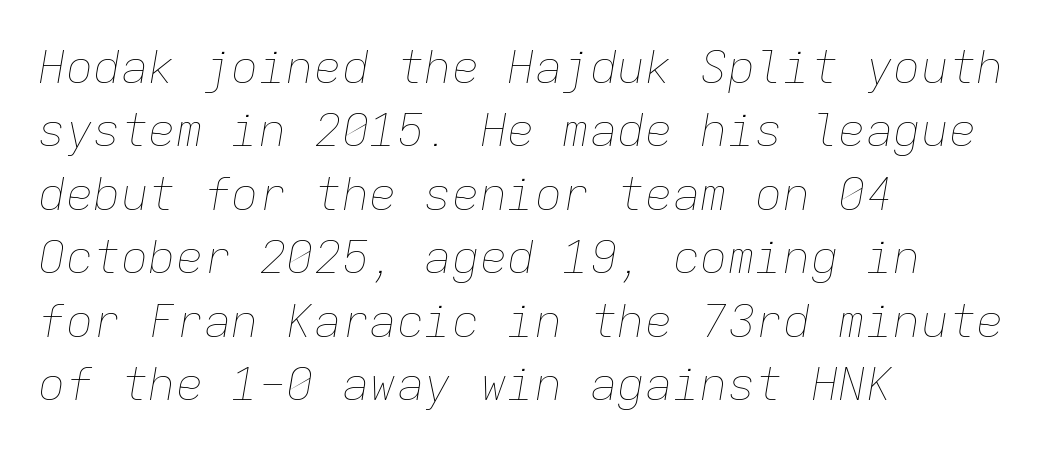
The image shows 46 px thin type, italic (leaning right), monospaced; set left-aligned, normal line spacing (1.38x), normal letter spacing, not underlined; low stroke contrast and a medium x-height.
